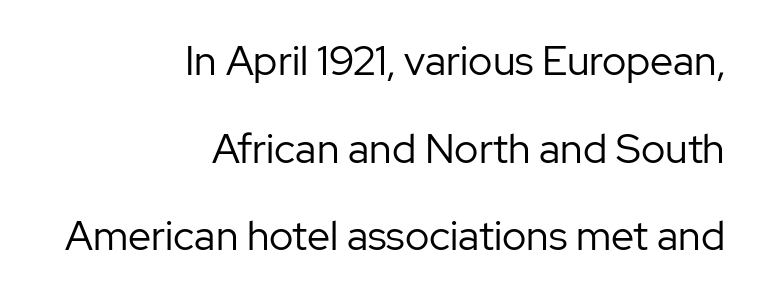
{"serif": "no", "italic": "no", "bold": "no", "weight": "regular", "width": "normal", "stroke_contrast": "low", "x_height": "medium", "monospaced": "no", "underline": "no", "align": "right", "line_spacing": "loose", "line_spacing_ratio": 2.14, "letter_spacing": "normal", "letter_spacing_em": 0.0, "glyph_px": 41}
